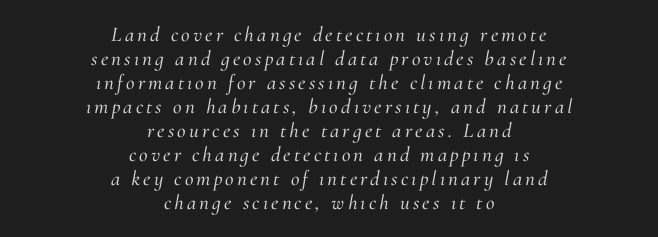
In terms of leading, this rendering errs on the cramped side. Underlining? Definitely not there. Layout note: lines centered. Posture: slanted.
